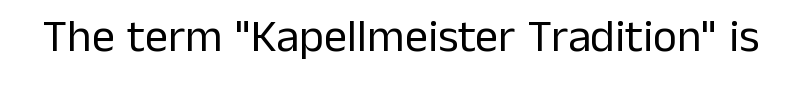
Nothing heavy about these letters — not bold at all. Rule under the text: the space is simply empty. Standard letterfit; no display-style spreading of the glyphs. The rendering uses natural spacing where letterforms have individual widths. You can tell from the bare stems that sans-serif type was used.
